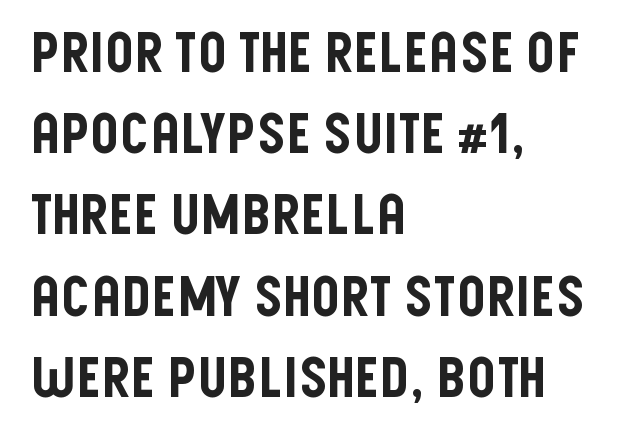
Q: Is the text italic (slanted)? A: No, it is upright.
Q: Is the typeface a serif or a sans-serif typeface? A: Sans-serif.
Q: Is the text underlined? A: No.
Q: How is the paragraph aligned? A: Left-aligned.
Q: Is the spacing between letters normal or unusually wide? A: Normal.
Q: Is the spacing between lines tight, normal or loose? A: Normal.
Q: Width (condensed, normal, or wide)? A: Condensed.
Q: Stroke contrast? A: Low.
Q: x-height? A: Large.
Q: Monospaced? A: No.
